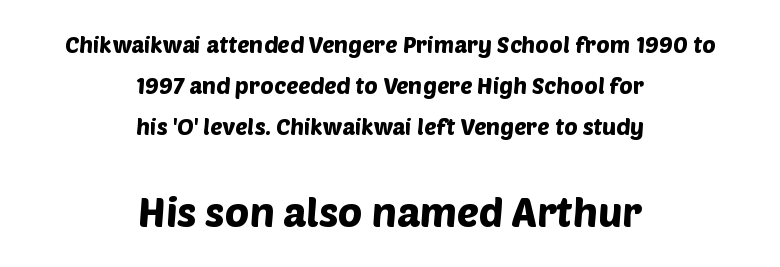
Q: Is the typeface a serif or a sans-serif typeface? A: Sans-serif.
Q: Is the text underlined? A: No.
Q: How is the paragraph aligned? A: Centered.
Q: Is the spacing between letters normal or unusually wide? A: Normal.
Q: Which block of text is set in a larger size, the first (top) or the second (bottom)? A: The second (bottom) one.
Q: Width (condensed, normal, or wide)? A: Normal.
Q: Stroke contrast? A: Low.
Q: x-height? A: Large.
Q: Monospaced? A: No.
